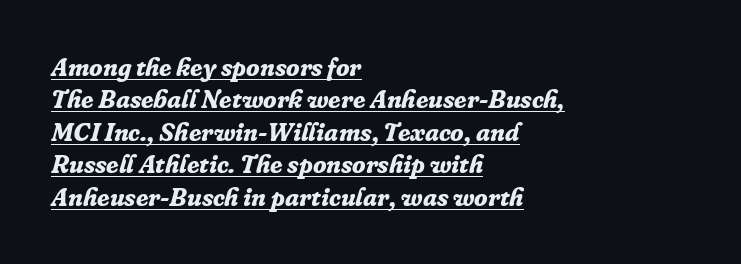
Q: Is the text bold? A: Yes.
Q: Is the text italic (slanted)? A: Yes, it leans right by about 16 degrees.
Q: Is the text underlined? A: Yes.
Q: How is the paragraph aligned? A: Left-aligned.
Q: Is the spacing between letters normal or unusually wide? A: Normal.
Q: Is the spacing between lines tight, normal or loose? A: Normal.
